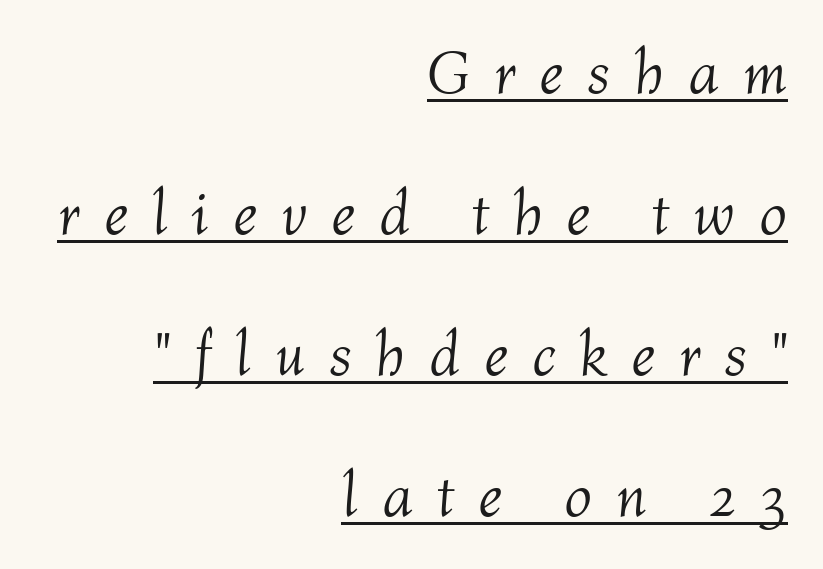
The tracking jumps out immediately: characters are airy and widely separated. Rendered with sloped, italic letterforms. Compared with typical paragraphs, the rows here are farther apart. Varying glyph widths throughout — classic text-font behaviour.
